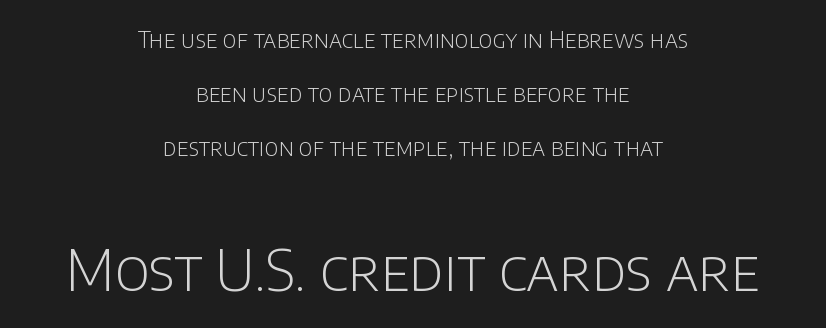
The image shows 57 px light sans-serif type, upright; set centered, loose line spacing (2.35x), normal letter spacing, not underlined; the second (bottom) block is 2.48x larger; low stroke contrast and a large x-height.
